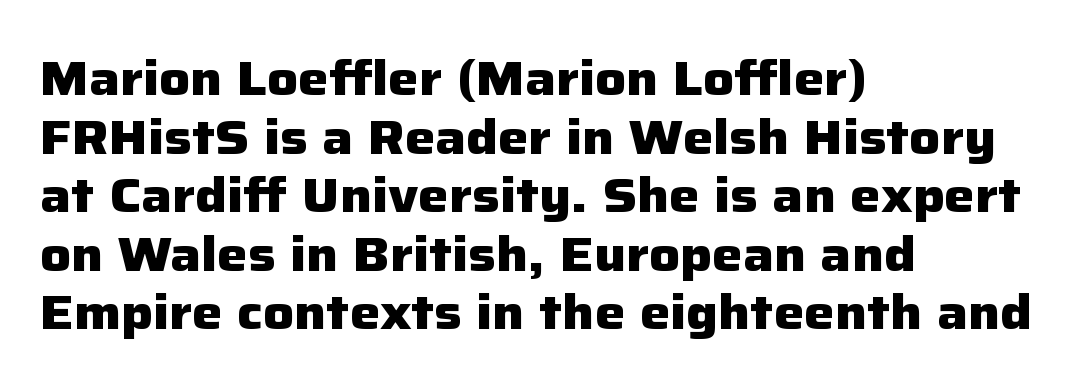
Q: Is the text bold? A: Yes.
Q: Is the text italic (slanted)? A: No, it is upright.
Q: Is the typeface a serif or a sans-serif typeface? A: Sans-serif.
Q: Is the text underlined? A: No.
Q: How is the paragraph aligned? A: Left-aligned.
Q: Is the spacing between letters normal or unusually wide? A: Normal.
Q: Width (condensed, normal, or wide)? A: Normal.
Q: Stroke contrast? A: Low.
Q: x-height? A: Medium.
Q: Monospaced? A: No.
